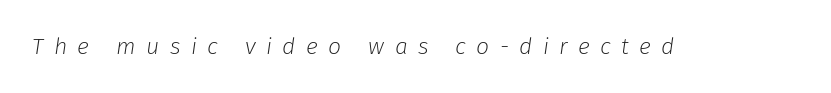
{"italic": "yes", "lean": "right", "slant_degrees": 8, "bold": "no", "underline": "no", "letter_spacing": "wide", "letter_spacing_em": 0.45, "glyph_px": 23}
